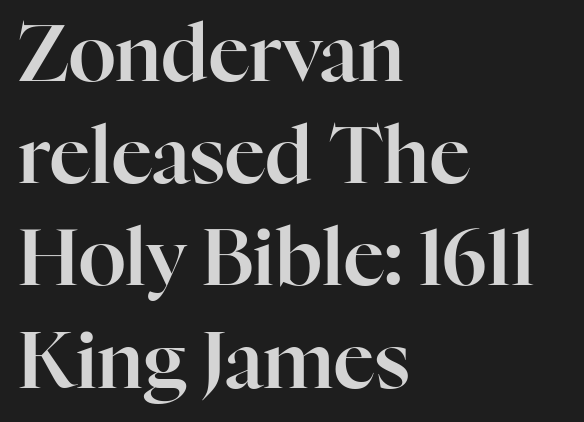
{"serif": "yes", "italic": "no", "width": "normal", "stroke_contrast": "high", "x_height": "medium", "monospaced": "no", "underline": "no", "align": "left", "line_spacing": "normal", "line_spacing_ratio": 1.31, "letter_spacing": "normal", "letter_spacing_em": 0.0, "glyph_px": 78}
